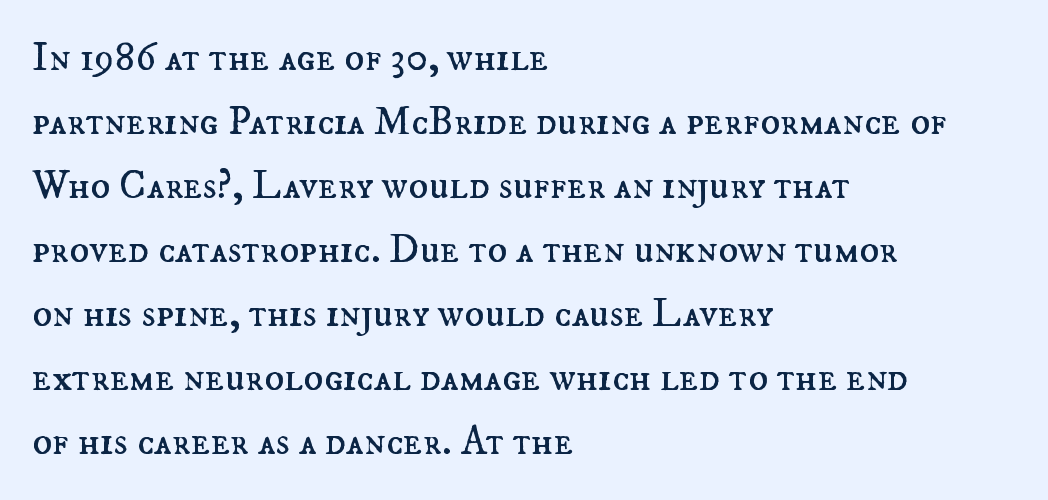
Q: Is the text bold? A: No.
Q: Is the text italic (slanted)? A: No, it is upright.
Q: Is the text underlined? A: No.
Q: How is the paragraph aligned? A: Left-aligned.
Q: Is the spacing between letters normal or unusually wide? A: Normal.
Q: Is the spacing between lines tight, normal or loose? A: Normal.
Q: Width (condensed, normal, or wide)? A: Normal.
Q: Stroke contrast? A: Medium.
Q: x-height? A: Small.
Q: Monospaced? A: No.
